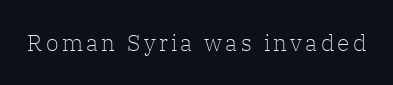
Honestly, there is no underline to notice here at all. This is roman type, the default non-slanted kind. Weight: not bold — regular or lighter.
